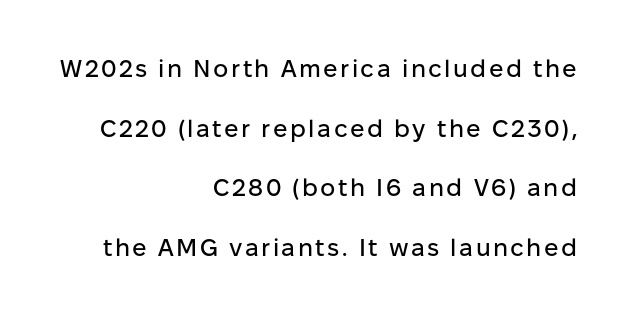
{"italic": "no", "underline": "no", "align": "right", "line_spacing": "loose", "line_spacing_ratio": 2.48, "glyph_px": 24}
